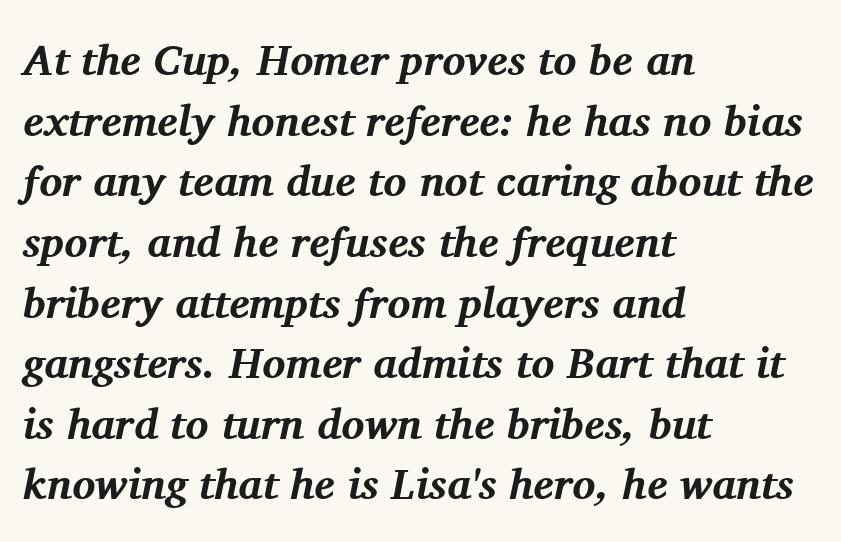
Q: Is the text bold? A: Yes.
Q: Is the text italic (slanted)? A: Yes, it leans right by about 11 degrees.
Q: Is the typeface a serif or a sans-serif typeface? A: Serif.
Q: Is the text underlined? A: No.
Q: How is the paragraph aligned? A: Left-aligned.
Q: Is the spacing between letters normal or unusually wide? A: Normal.
Q: Is the spacing between lines tight, normal or loose? A: Normal.
Q: Width (condensed, normal, or wide)? A: Normal.
Q: Stroke contrast? A: Medium.
Q: x-height? A: Medium.
Q: Monospaced? A: No.
